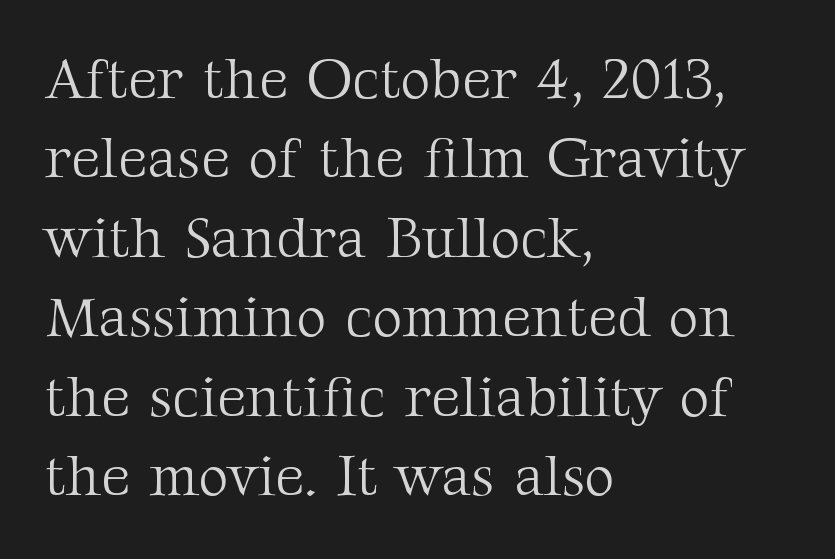
The image shows 58 px light serif type, upright; set left-aligned, normal line spacing (1.37x), normal letter spacing, not underlined; medium stroke contrast and a medium x-height.
